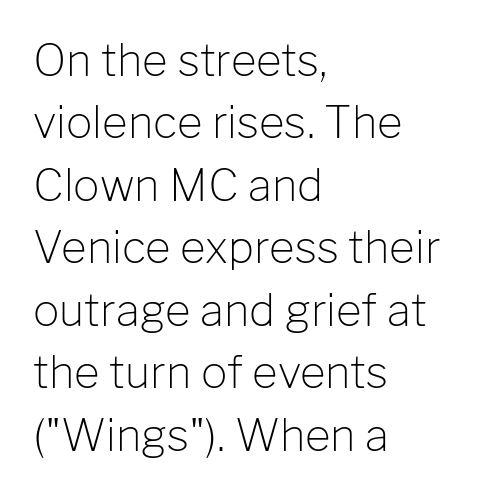
The image shows 44 px light sans-serif type, upright; set left-aligned, normal line spacing (1.42x), normal letter spacing, not underlined; low stroke contrast and a medium x-height.
